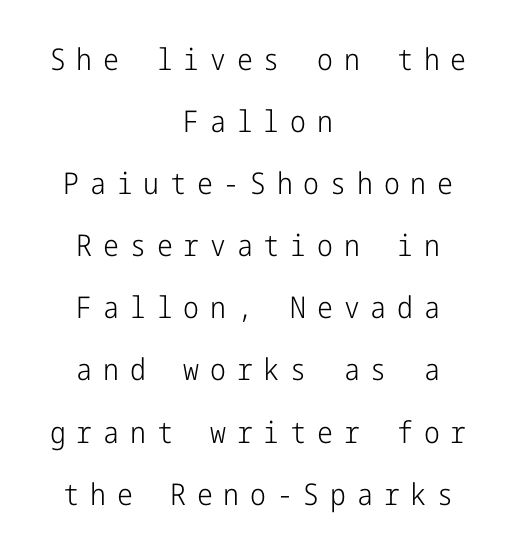
Q: Is the text bold? A: No.
Q: Is the text italic (slanted)? A: No, it is upright.
Q: Is the typeface a serif or a sans-serif typeface? A: Sans-serif.
Q: Is the text underlined? A: No.
Q: How is the paragraph aligned? A: Centered.
Q: Is the spacing between letters normal or unusually wide? A: Unusually wide.
Q: Is the spacing between lines tight, normal or loose? A: Loose.
Q: Width (condensed, normal, or wide)? A: Condensed.
Q: Stroke contrast? A: Low.
Q: x-height? A: Medium.
